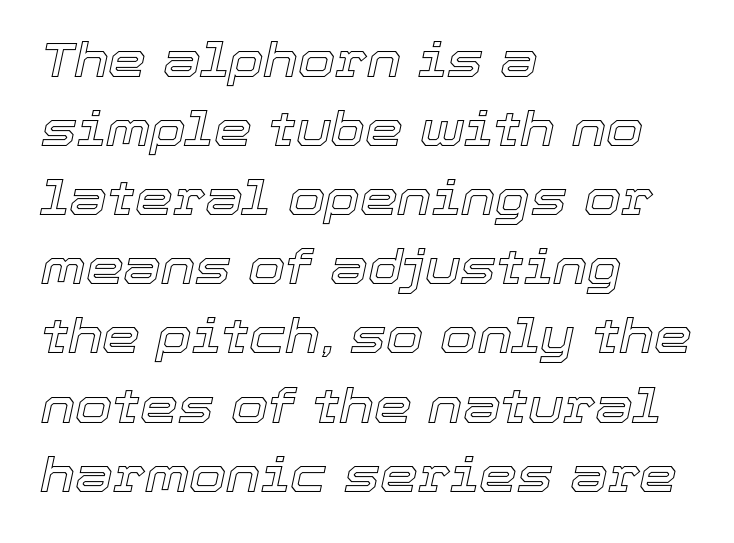
Proportional: the letters do not fall into vertical columns. This block has exactly the height ordinary leading produces. Horizontally, the lines are justified to the leading edge only. Nobody drew a line under any word here. Style check: oblique. This rendering leaves character spacing at its baseline value.
